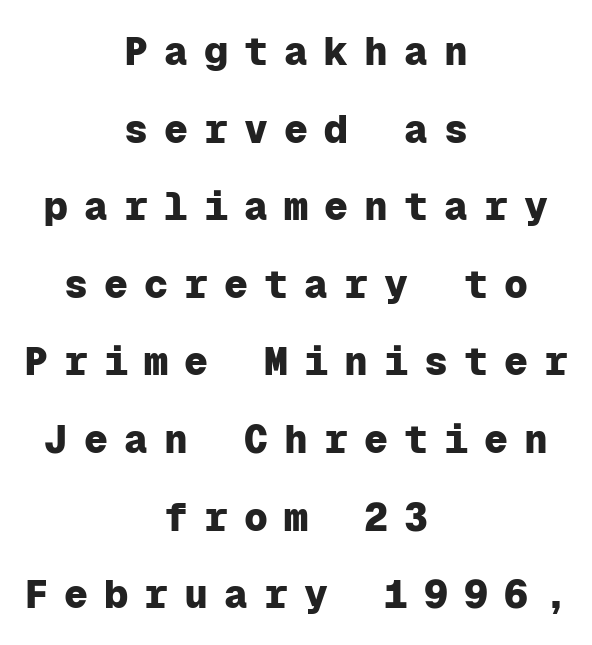
{"serif": "no", "italic": "no", "bold": "yes", "weight": "heavy", "width": "normal", "stroke_contrast": "low", "x_height": "medium", "monospaced": "yes", "underline": "no", "align": "center", "line_spacing": "loose", "line_spacing_ratio": 1.94, "letter_spacing": "wide", "letter_spacing_em": 0.4, "glyph_px": 40}
